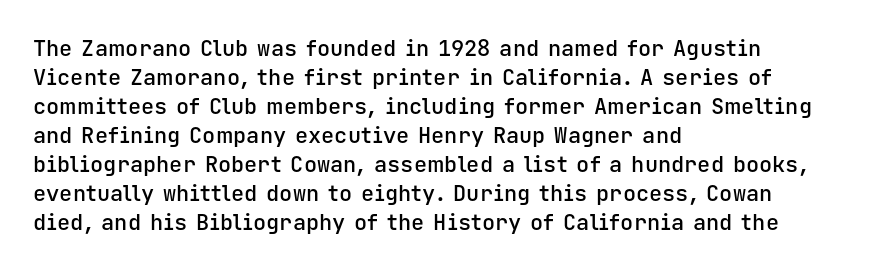
If you drew a ruler down the left edge, every line would touch it. The specimen reads as upright at a glance. The rendering uses a moderate line-height, typical for paragraphs. Has an underline been added? It has not. The line texture is even and compact thanks to regular tracking. Summary of weight: moderately heavy, a semibold.
